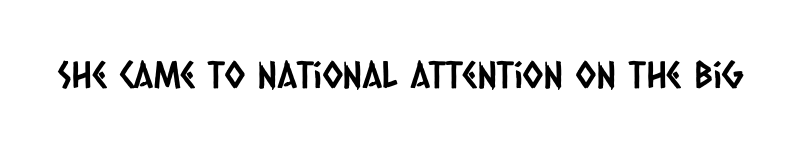
{"serif": "no", "width": "condensed", "stroke_contrast": "low", "x_height": "large", "monospaced": "no", "underline": "no", "letter_spacing": "normal", "letter_spacing_em": 0.0, "glyph_px": 37}
